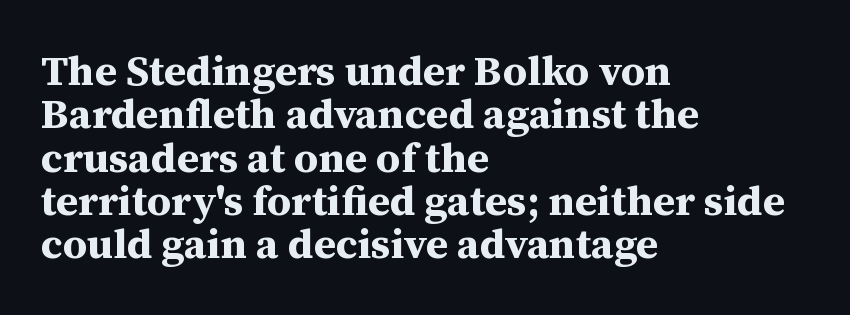
Q: Is the text bold? A: Yes.
Q: Is the text italic (slanted)? A: No, it is upright.
Q: Is the typeface a serif or a sans-serif typeface? A: Serif.
Q: Is the text underlined? A: No.
Q: How is the paragraph aligned? A: Left-aligned.
Q: Is the spacing between letters normal or unusually wide? A: Normal.
Q: Is the spacing between lines tight, normal or loose? A: Tight.
Q: Width (condensed, normal, or wide)? A: Normal.
Q: Stroke contrast? A: Medium.
Q: x-height? A: Medium.
Q: Monospaced? A: No.
